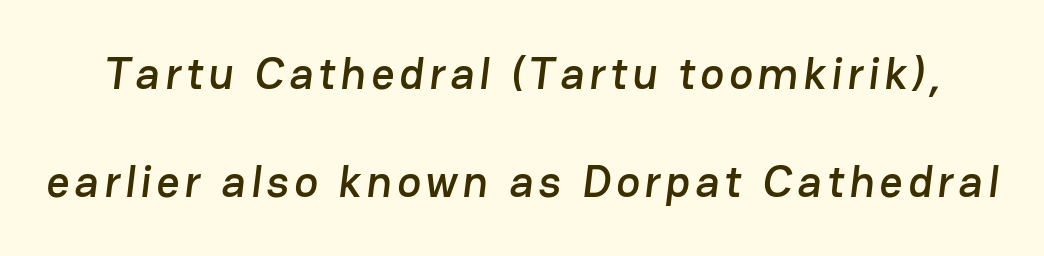
{"serif": "no", "width": "normal", "stroke_contrast": "low", "x_height": "medium", "monospaced": "no", "underline": "no", "line_spacing": "loose", "line_spacing_ratio": 2.41, "glyph_px": 45}
